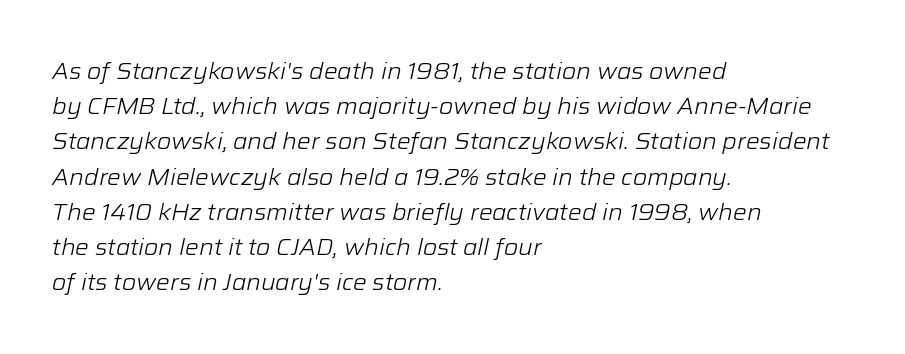
Stems here are at most as thick as an everyday book face. Evenly set lines give the paragraph a standard silhouette. The text block is weighted toward the left margin, trailing off unevenly rightward. The space beneath each line is pristine and unruled. The axis of the letterforms is tilted away from vertical.
